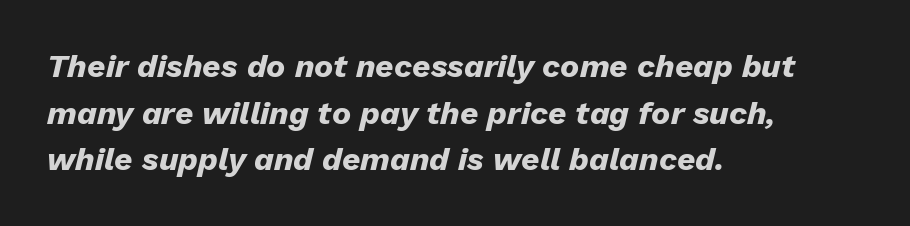
Q: Is the text bold? A: Yes.
Q: Is the text italic (slanted)? A: Yes, it leans right by about 13 degrees.
Q: Is the text underlined? A: No.
Q: How is the paragraph aligned? A: Left-aligned.
Q: Is the spacing between letters normal or unusually wide? A: Normal.
Q: Is the spacing between lines tight, normal or loose? A: Normal.
Q: Width (condensed, normal, or wide)? A: Normal.
Q: Stroke contrast? A: Low.
Q: x-height? A: Medium.
Q: Monospaced? A: No.
